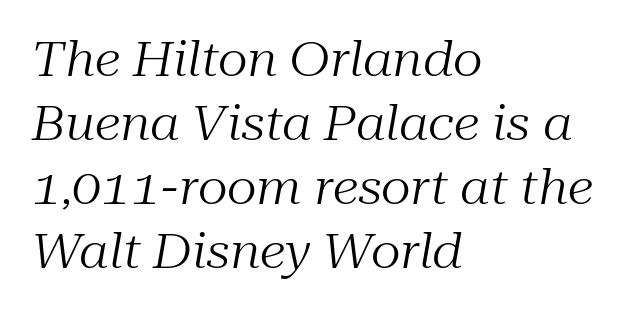
The image shows 47 px regular-weight serif type, italic (leaning right); set left-aligned, normal line spacing (1.36x), normal letter spacing, not underlined; medium stroke contrast and a medium x-height.
